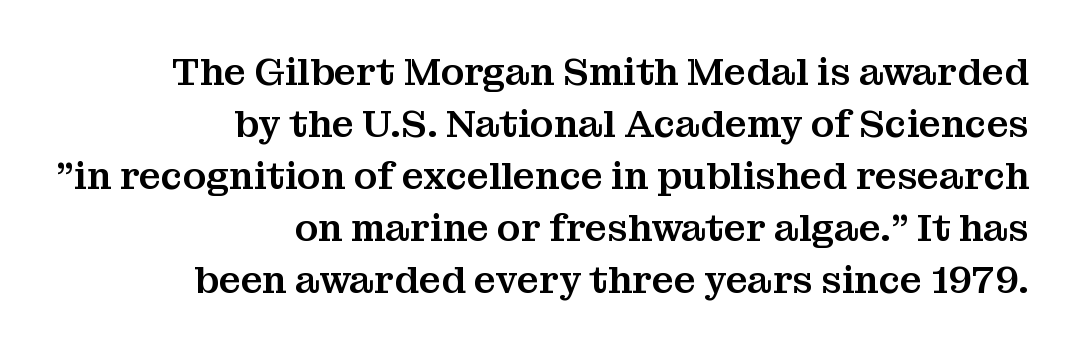
Horizontally, the lines are justified to the trailing edge only. Are there feet on the stems? There are — it's a serif. The gaps between neighbouring characters are ordinary and unremarkable. Descenders hang freely into open space. Vertical spacing — default.
